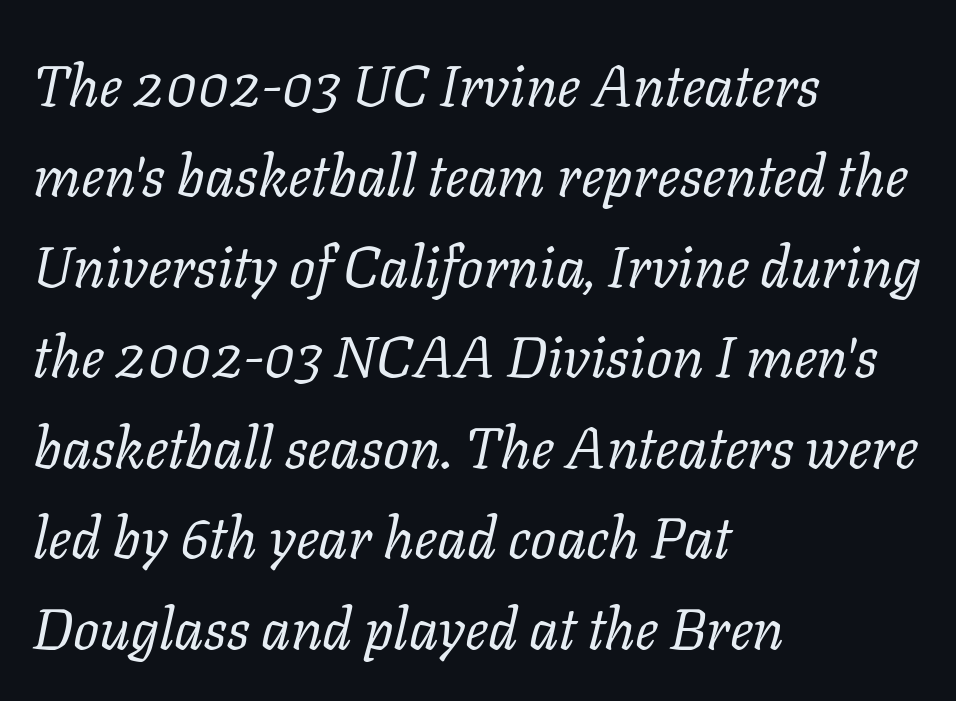
This sample has the flowing, uneven cadence of proportional lettering. Each letter's strokes conclude with small projecting serifs. The space beneath each line is pristine and unruled. Summary of weight: not heavy and not bold. Honestly, the row spacing looks completely unremarkable.
